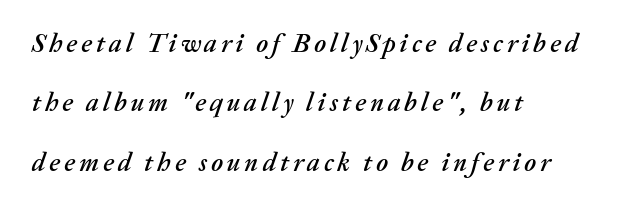
The image shows 26 px text type, italic (leaning right); set left-aligned, loose line spacing (2.28x), not underlined.
